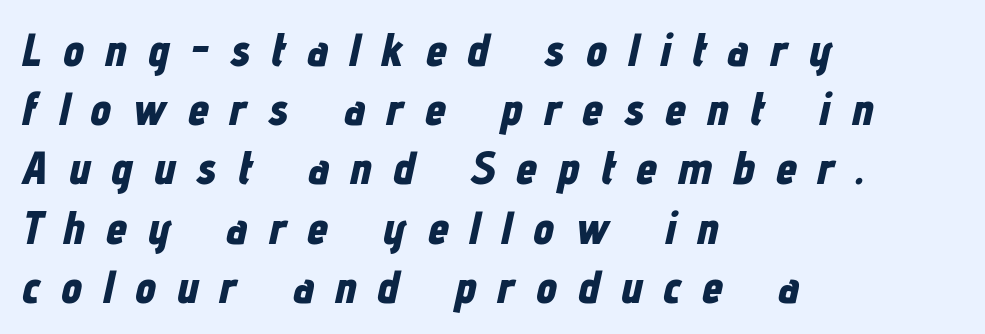
Compared with typical body copy, the letter spacing here is much looser. Designer's note — italics engaged. Every letter is thick-stroked: bold, no question. Horizontal bands of white between lines are of average thickness. Check under the words: just untouched page.
